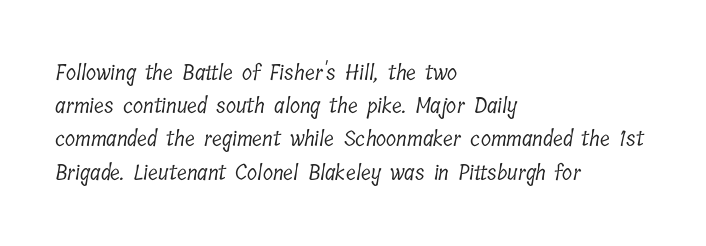
Q: Is the text bold? A: No.
Q: Is the text underlined? A: No.
Q: How is the paragraph aligned? A: Left-aligned.
Q: Is the spacing between letters normal or unusually wide? A: Normal.
Q: Is the spacing between lines tight, normal or loose? A: Normal.
